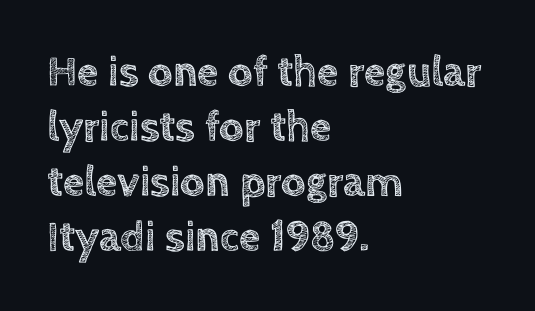
The image shows 43 px text type, upright; set left-aligned, normal line spacing (1.28x), normal letter spacing, not underlined; a large x-height.
